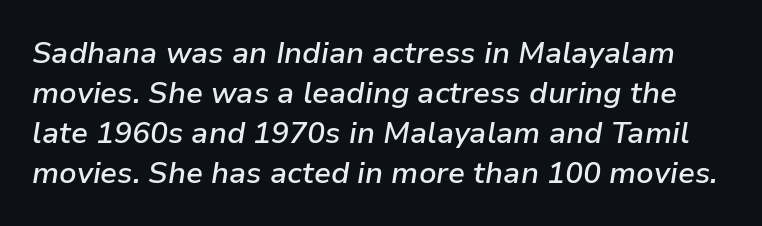
{"italic": "yes", "lean": "right", "slant_degrees": 9, "bold": "semi", "weight": "semibold", "width": "normal", "stroke_contrast": "low", "x_height": "medium", "monospaced": "no", "underline": "no", "line_spacing": "normal", "line_spacing_ratio": 1.33, "letter_spacing": "normal", "letter_spacing_em": 0.0, "glyph_px": 30}
